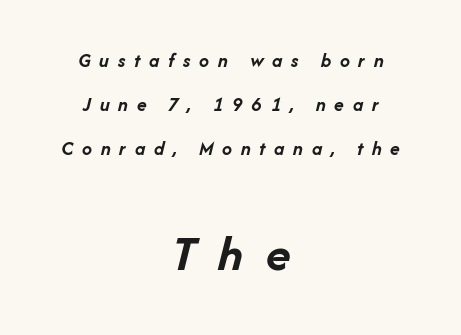
Q: Is the text bold? A: Yes.
Q: Is the text italic (slanted)? A: Yes, it leans right by about 14 degrees.
Q: Is the text underlined? A: No.
Q: How is the paragraph aligned? A: Centered.
Q: Is the spacing between letters normal or unusually wide? A: Unusually wide.
Q: Is the spacing between lines tight, normal or loose? A: Loose.
Q: Which block of text is set in a larger size, the first (top) or the second (bottom)? A: The second (bottom) one.
Q: Width (condensed, normal, or wide)? A: Normal.
Q: Stroke contrast? A: Low.
Q: x-height? A: Medium.
Q: Monospaced? A: No.
